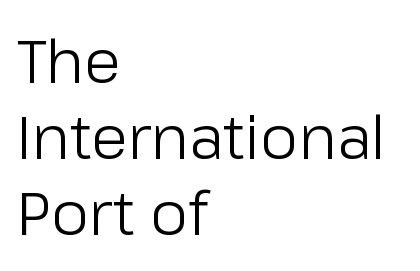
Q: Is the text bold? A: No.
Q: Is the text italic (slanted)? A: No, it is upright.
Q: Is the typeface a serif or a sans-serif typeface? A: Sans-serif.
Q: Is the text underlined? A: No.
Q: How is the paragraph aligned? A: Left-aligned.
Q: Is the spacing between letters normal or unusually wide? A: Normal.
Q: Is the spacing between lines tight, normal or loose? A: Normal.
Q: Width (condensed, normal, or wide)? A: Normal.
Q: Stroke contrast? A: Low.
Q: x-height? A: Medium.
Q: Monospaced? A: No.
